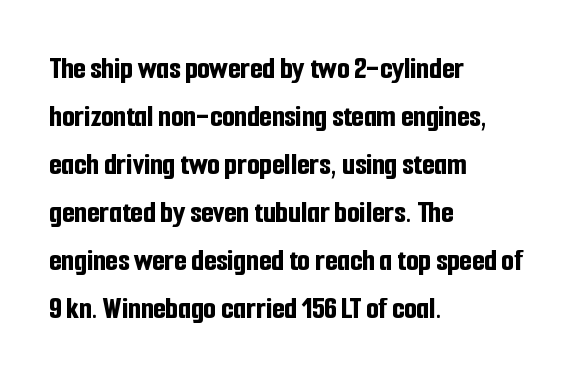
{"serif": "no", "italic": "no", "bold": "yes", "weight": "bold", "width": "condensed", "stroke_contrast": "low", "x_height": "medium", "monospaced": "no", "underline": "no", "align": "left", "line_spacing": "normal", "line_spacing_ratio": 1.5, "letter_spacing": "normal", "letter_spacing_em": 0.0, "glyph_px": 32}
